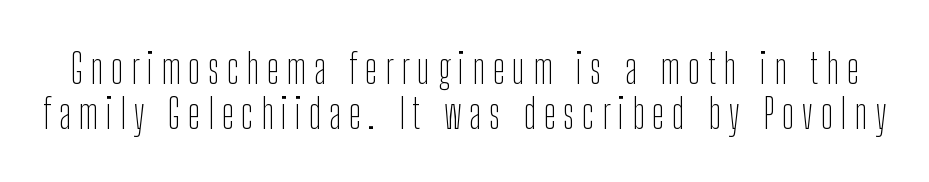
Q: Is the text bold? A: No.
Q: Is the text italic (slanted)? A: No, it is upright.
Q: Is the typeface a serif or a sans-serif typeface? A: Sans-serif.
Q: Is the text underlined? A: No.
Q: Is the spacing between lines tight, normal or loose? A: Tight.
Q: Width (condensed, normal, or wide)? A: Condensed.
Q: Stroke contrast? A: Low.
Q: x-height? A: Medium.
Q: Monospaced? A: No.
